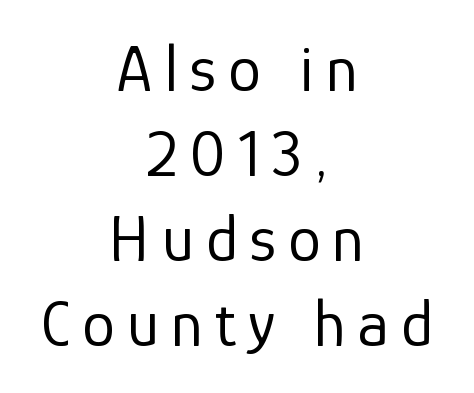
The passage shown is typeset with a sans-serif family. Unmarked baselines from the first word to the last. Posture: straight, roman, zero tilt. Each letter keeps its own natural width here, so spacing adapts to shape. Stems here are at most as thick as an everyday book face.
